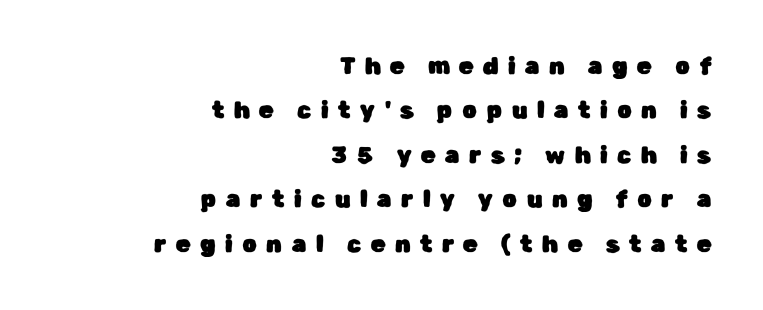
The image shows 23 px text type, upright; set right-aligned, loose line spacing (1.93x), unusually wide letter spacing (+0.42 em), not underlined.
